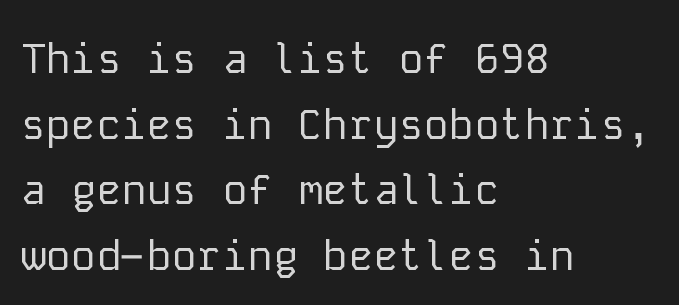
The text block is weighted toward the left margin, trailing off unevenly rightward. Note: no serifs on the glyphs. Compared with typical body copy, the letter spacing here is the same. Counters stay open thanks to moderate or lighter strokes.
